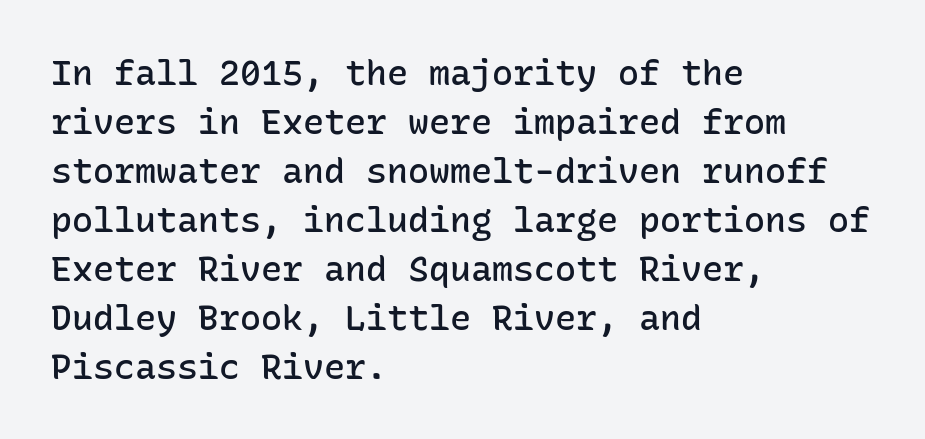
Spacing verdict: monospaced, one width for all characters. Stroke terminals: plain, sans-serif. Typeset ragged right — the left edge is the straight one. The string is rendered with underlining switched off. The line-height multiplier appears to be the usual default.
